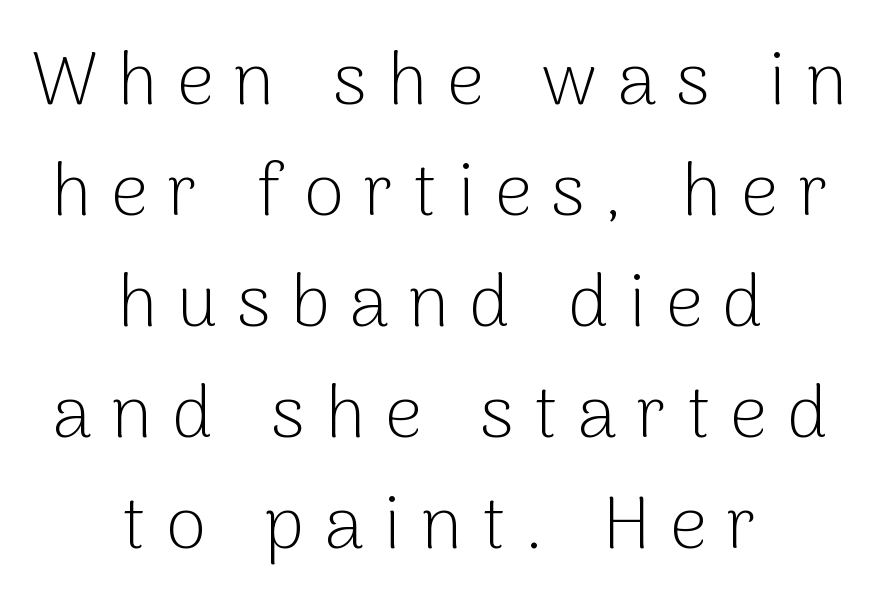
Q: Is the text bold? A: No.
Q: Is the text italic (slanted)? A: No, it is upright.
Q: Is the typeface a serif or a sans-serif typeface? A: Sans-serif.
Q: Is the text underlined? A: No.
Q: How is the paragraph aligned? A: Centered.
Q: Is the spacing between letters normal or unusually wide? A: Unusually wide.
Q: Is the spacing between lines tight, normal or loose? A: Normal.
Q: Width (condensed, normal, or wide)? A: Normal.
Q: Stroke contrast? A: Low.
Q: x-height? A: Medium.
Q: Monospaced? A: No.
